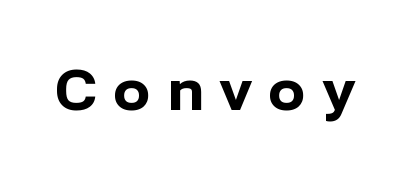
Q: Is the text bold? A: Yes.
Q: Is the text italic (slanted)? A: No, it is upright.
Q: Is the typeface a serif or a sans-serif typeface? A: Sans-serif.
Q: Is the text underlined? A: No.
Q: Is the spacing between letters normal or unusually wide? A: Unusually wide.
Q: Width (condensed, normal, or wide)? A: Normal.
Q: Stroke contrast? A: Low.
Q: x-height? A: Medium.
Q: Monospaced? A: No.
